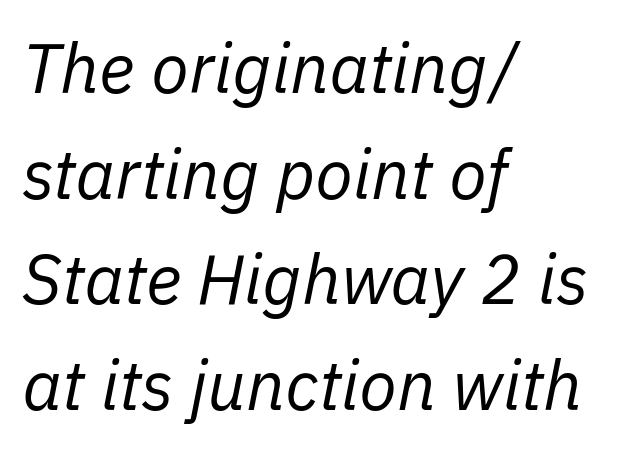
There is no visible air inserted between adjacent glyphs. Think standard paragraph weight, or any step lighter than that. The lines sit at an ordinary, default distance from one another. The strip under each line holds only bare page. The text carries the slant typical of an italic or oblique font.
